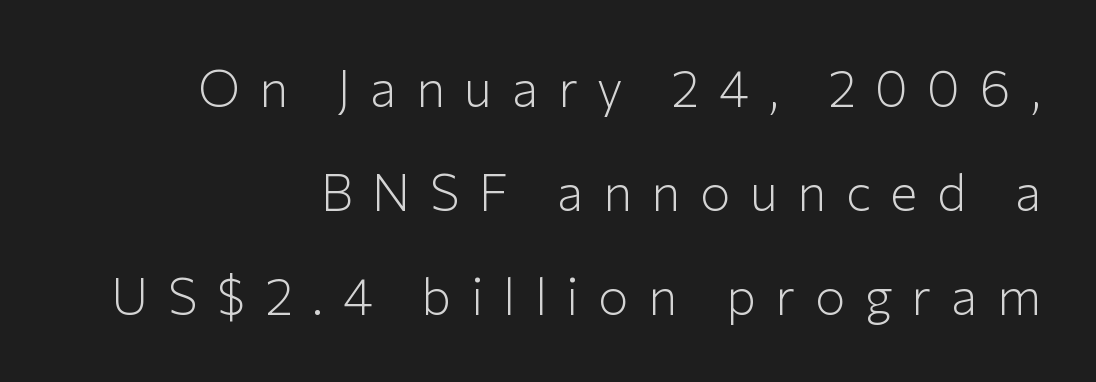
The image shows 51 px light sans-serif type, upright; set right-aligned, loose line spacing (2.04x), unusually wide letter spacing (+0.38 em), not underlined; low stroke contrast and a medium x-height.
